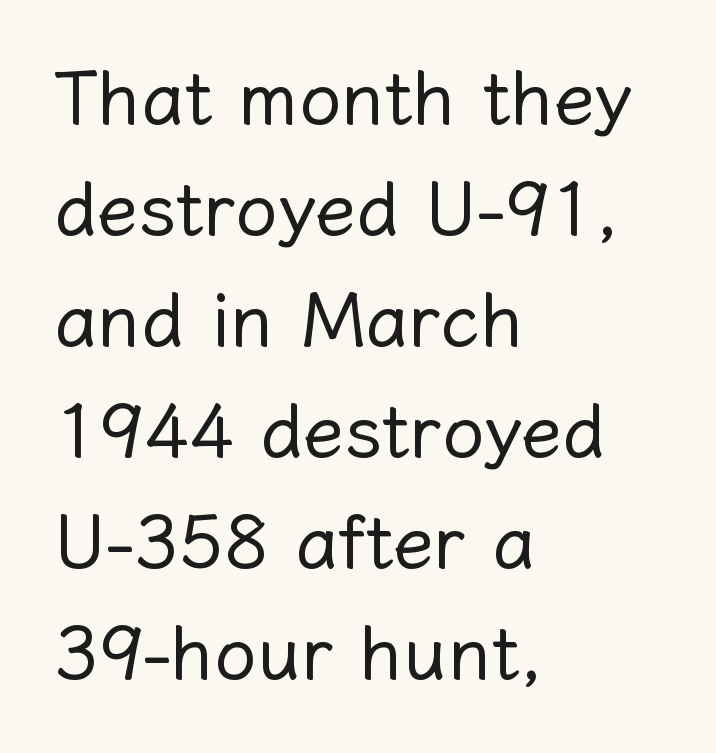
Q: Is the text bold? A: No.
Q: Is the text italic (slanted)? A: No, it is upright.
Q: Is the text underlined? A: No.
Q: How is the paragraph aligned? A: Left-aligned.
Q: Is the spacing between letters normal or unusually wide? A: Normal.
Q: Is the spacing between lines tight, normal or loose? A: Normal.
Q: Width (condensed, normal, or wide)? A: Normal.
Q: Stroke contrast? A: Low.
Q: x-height? A: Medium.
Q: Monospaced? A: No.
